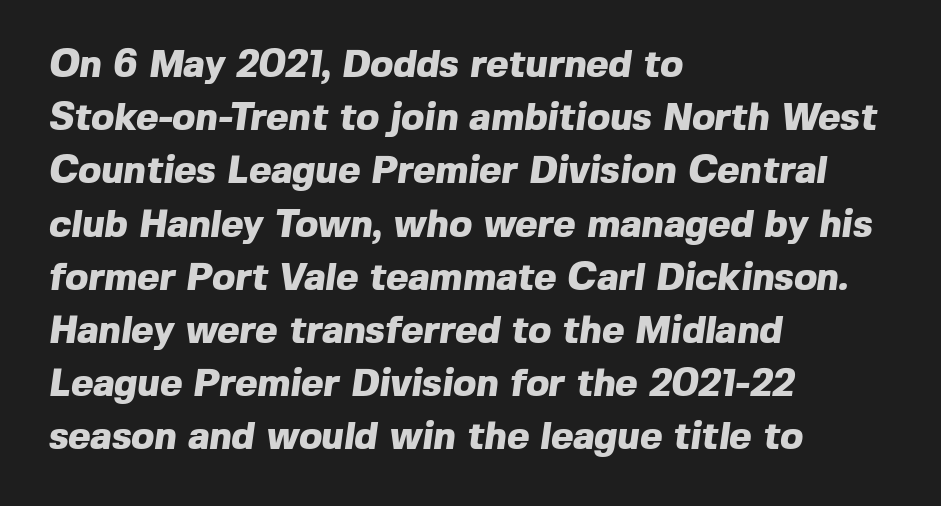
Q: Is the text bold? A: Yes.
Q: Is the typeface a serif or a sans-serif typeface? A: Sans-serif.
Q: Is the text underlined? A: No.
Q: How is the paragraph aligned? A: Left-aligned.
Q: Is the spacing between letters normal or unusually wide? A: Normal.
Q: Is the spacing between lines tight, normal or loose? A: Normal.
Q: Width (condensed, normal, or wide)? A: Normal.
Q: x-height? A: Medium.
Q: Monospaced? A: No.
